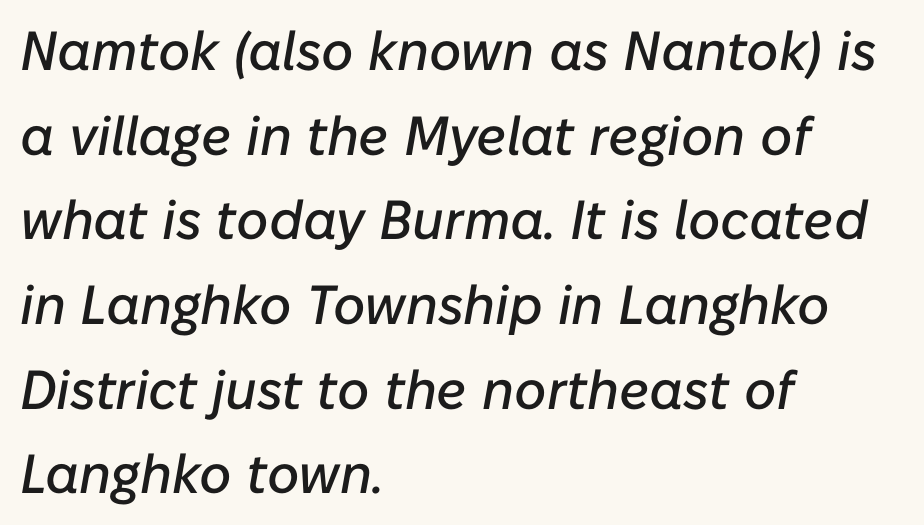
The image shows 55 px text type, italic (leaning right); set left-aligned, normal line spacing (1.54x), normal letter spacing, not underlined; low stroke contrast and a medium x-height.
